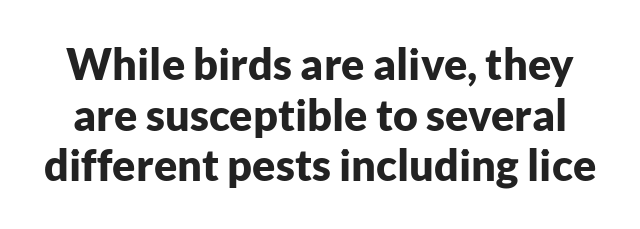
{"serif": "no", "italic": "no", "bold": "yes", "weight": "bold", "width": "normal", "stroke_contrast": "low", "x_height": "medium", "monospaced": "no", "underline": "no", "line_spacing_ratio": 1.18, "letter_spacing": "normal", "letter_spacing_em": 0.0, "glyph_px": 43}
